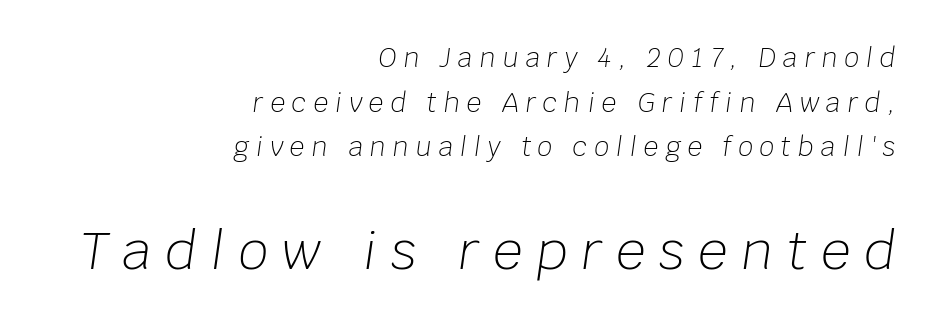
Q: Is the text bold? A: No.
Q: Is the text italic (slanted)? A: Yes, it leans right by about 8 degrees.
Q: Is the text underlined? A: No.
Q: How is the paragraph aligned? A: Right-aligned.
Q: Is the spacing between letters normal or unusually wide? A: Unusually wide.
Q: Which block of text is set in a larger size, the first (top) or the second (bottom)? A: The second (bottom) one.
Q: Width (condensed, normal, or wide)? A: Normal.
Q: Stroke contrast? A: Low.
Q: x-height? A: Large.
Q: Monospaced? A: No.
